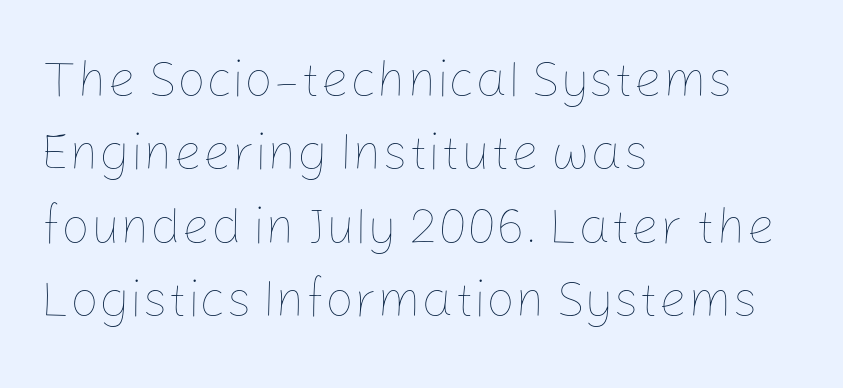
The image shows 51 px thin type, upright; set left-aligned, normal line spacing (1.44x), normal letter spacing, not underlined; low stroke contrast and a medium x-height.
